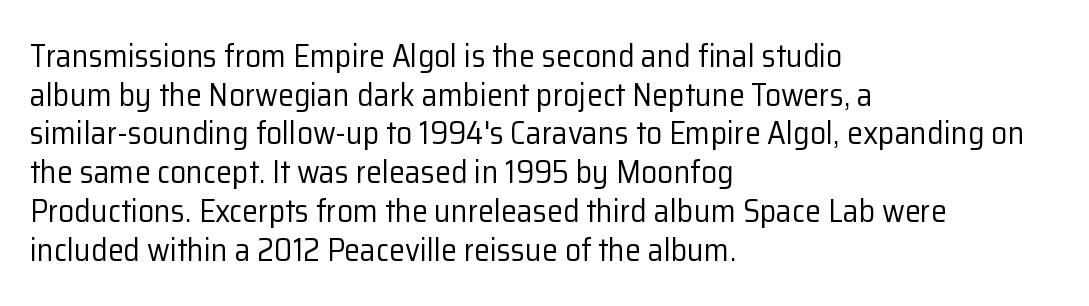
Q: Is the text bold? A: No.
Q: Is the text italic (slanted)? A: No, it is upright.
Q: Is the typeface a serif or a sans-serif typeface? A: Sans-serif.
Q: Is the text underlined? A: No.
Q: How is the paragraph aligned? A: Left-aligned.
Q: Is the spacing between letters normal or unusually wide? A: Normal.
Q: Width (condensed, normal, or wide)? A: Normal.
Q: Stroke contrast? A: Low.
Q: x-height? A: Medium.
Q: Monospaced? A: No.
